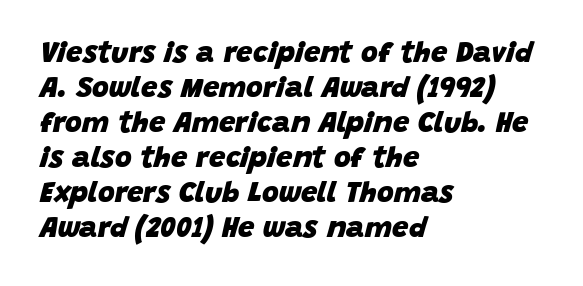
{"italic": "yes", "lean": "right", "slant_degrees": 15, "bold": "yes", "weight": "heavy", "width": "normal", "stroke_contrast": "low", "x_height": "large", "monospaced": "no", "underline": "no", "align": "left", "line_spacing_ratio": 1.21, "letter_spacing": "normal", "letter_spacing_em": 0.0, "glyph_px": 29}
